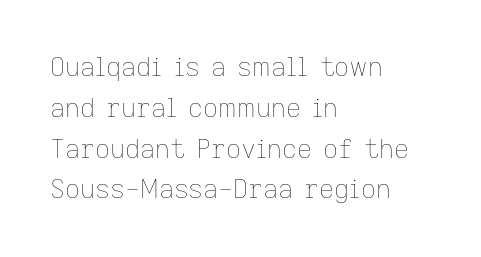
The gap between lines stays unmarked. No extra tracking has been applied to these lines. Does the leading feel generous? No, just average. Short and long lines alike share a common starting point at left.
